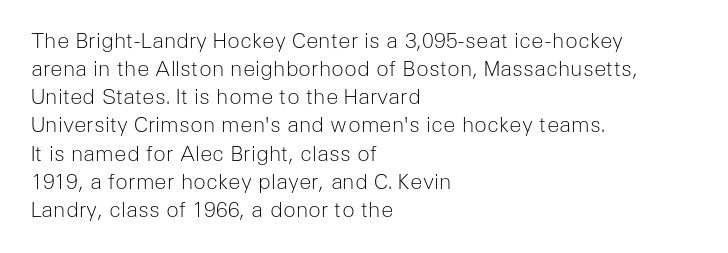
{"italic": "no", "bold": "no", "underline": "no", "align": "left", "line_spacing": "normal", "line_spacing_ratio": 1.34, "letter_spacing": "normal", "letter_spacing_em": 0.0, "glyph_px": 21}
